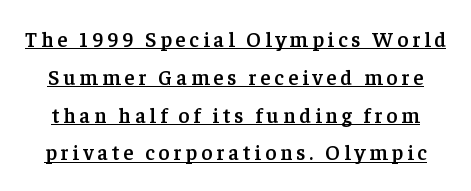
The image shows 21 px text type, upright; set line spacing 1.8x, underlined.
